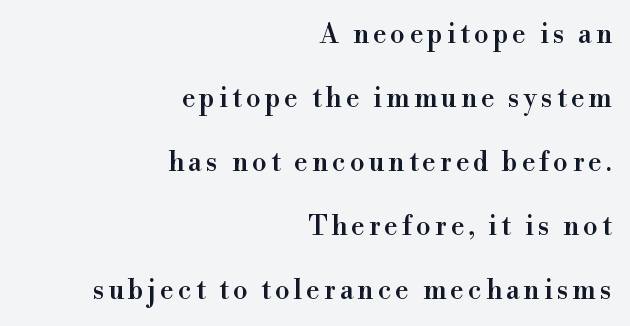
The image shows 27 px text type, upright; set right-aligned, loose line spacing (2.37x), not underlined.
